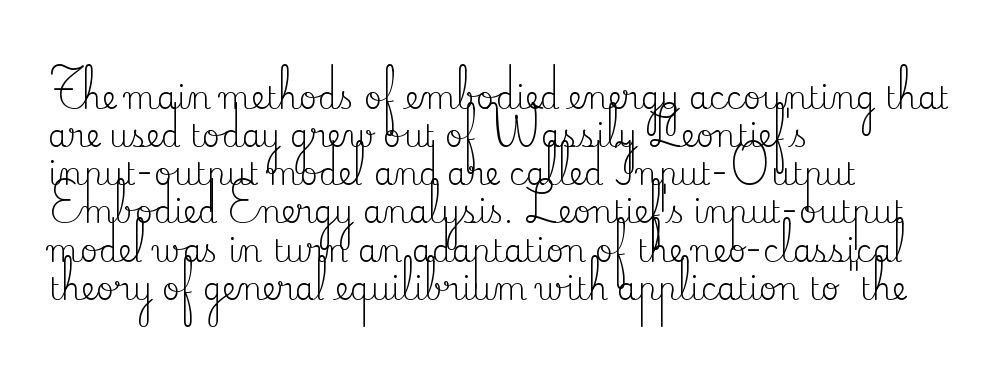
{"serif": "yes", "italic": "no", "bold": "no", "weight": "regular", "width": "normal", "stroke_contrast": "medium", "x_height": "small", "monospaced": "no", "underline": "no", "align": "left", "line_spacing_ratio": 1.23, "letter_spacing": "normal", "letter_spacing_em": 0.0, "glyph_px": 31}
